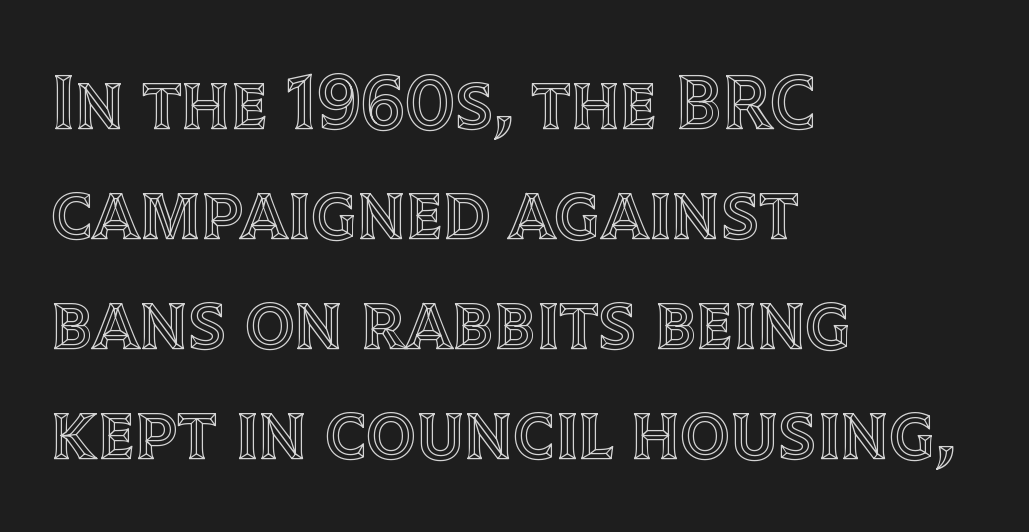
{"italic": "no", "width": "normal", "x_height": "large", "monospaced": "no", "underline": "no", "align": "left", "line_spacing": "normal", "line_spacing_ratio": 1.41, "letter_spacing": "normal", "letter_spacing_em": 0.0, "glyph_px": 78}
